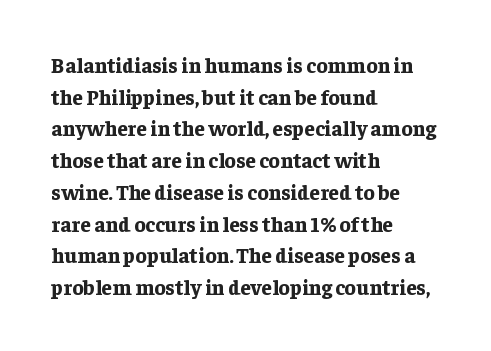
Q: Is the text bold? A: Yes.
Q: Is the text italic (slanted)? A: No, it is upright.
Q: Is the text underlined? A: No.
Q: How is the paragraph aligned? A: Left-aligned.
Q: Is the spacing between letters normal or unusually wide? A: Normal.
Q: Is the spacing between lines tight, normal or loose? A: Normal.
